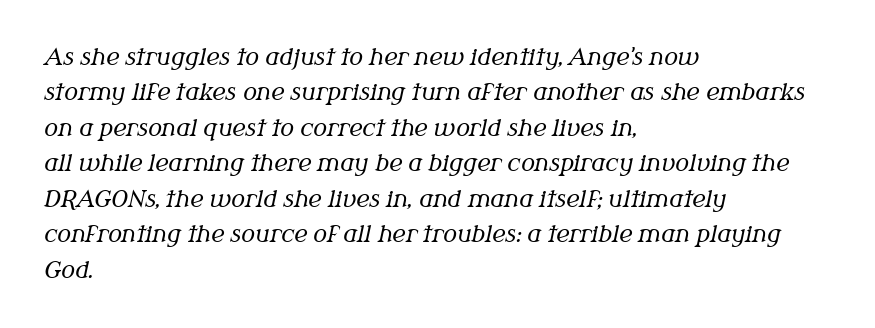
The image shows 23 px text type, italic (leaning right); set left-aligned, normal line spacing (1.54x), normal letter spacing, not underlined.
